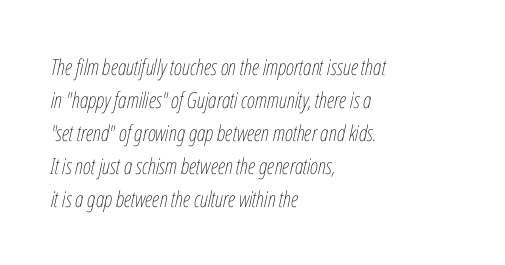
{"italic": "yes", "lean": "right", "slant_degrees": 12, "bold": "no", "underline": "no", "align": "left", "line_spacing": "normal", "line_spacing_ratio": 1.5, "letter_spacing": "normal", "letter_spacing_em": 0.0, "glyph_px": 22}
